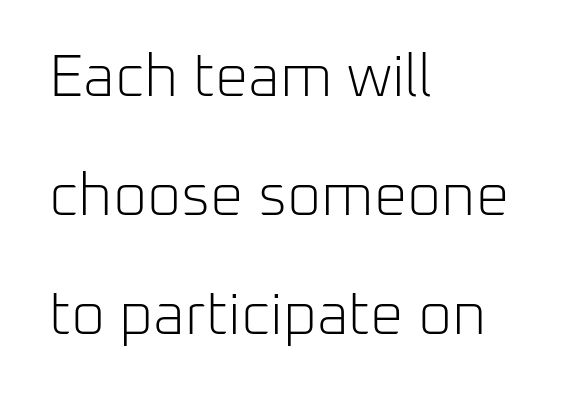
{"serif": "no", "italic": "no", "bold": "no", "weight": "light", "width": "normal", "stroke_contrast": "low", "x_height": "medium", "monospaced": "no", "underline": "no", "align": "left", "line_spacing": "loose", "line_spacing_ratio": 2.02, "letter_spacing": "normal", "letter_spacing_em": 0.0, "glyph_px": 59}
